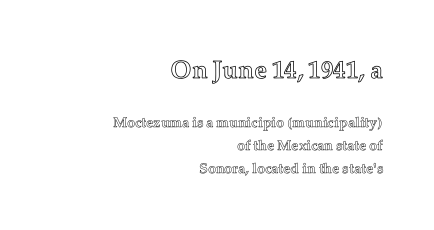
{"italic": "no", "underline": "no", "align": "right", "line_spacing": "normal", "line_spacing_ratio": 1.62, "letter_spacing": "normal", "letter_spacing_em": 0.0, "larger_block": "first", "size_ratio": 1.79, "glyph_px": 25}
